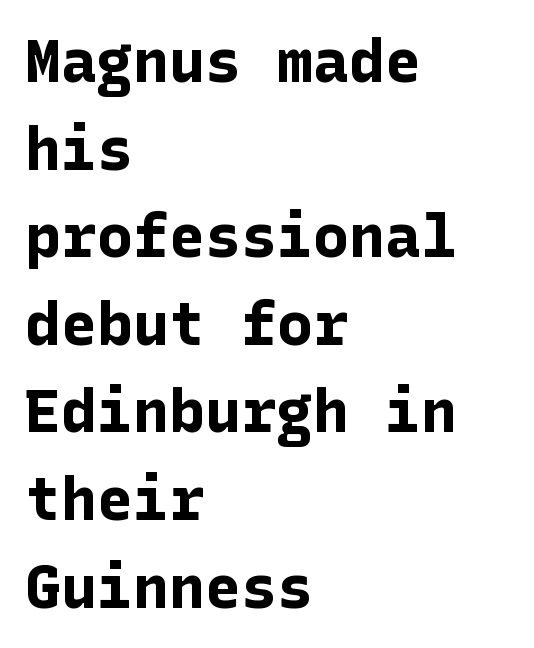
{"serif": "no", "italic": "no", "bold": "yes", "weight": "bold", "width": "normal", "stroke_contrast": "low", "x_height": "medium", "underline": "no", "align": "left", "line_spacing": "normal", "line_spacing_ratio": 1.46, "letter_spacing": "normal", "letter_spacing_em": 0.0, "glyph_px": 60}
